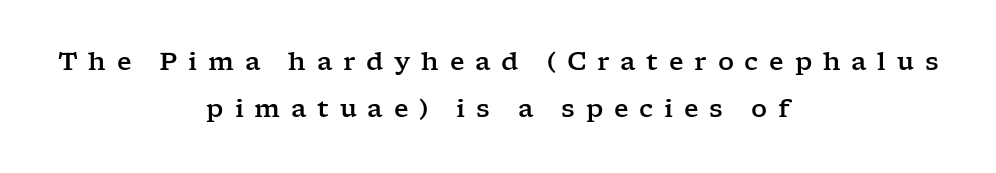
{"italic": "no", "underline": "no", "align": "center", "line_spacing_ratio": 1.88, "letter_spacing": "wide", "letter_spacing_em": 0.43, "glyph_px": 25}
